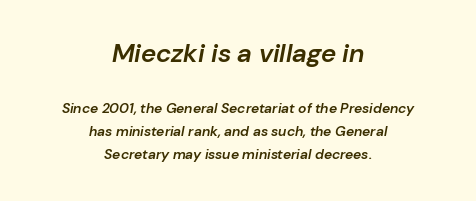
{"italic": "yes", "lean": "right", "slant_degrees": 10, "bold": "semi", "underline": "no", "align": "center", "line_spacing": "normal", "line_spacing_ratio": 1.64, "letter_spacing": "normal", "letter_spacing_em": 0.0, "larger_block": "first", "size_ratio": 1.86, "glyph_px": 26}
